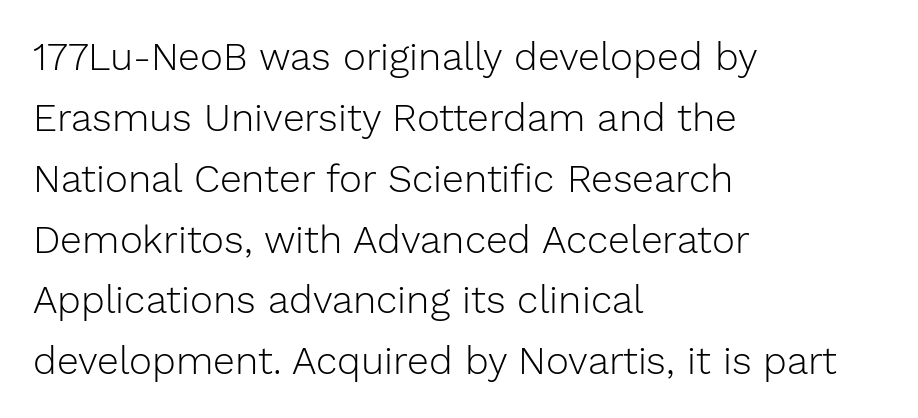
Font category for this specimen: sans-serif. Any mark beneath the type? The region is blank. Compared with a typical body face, this is equally light or lighter still. Each letter keeps its own natural width here, so spacing adapts to shape.
